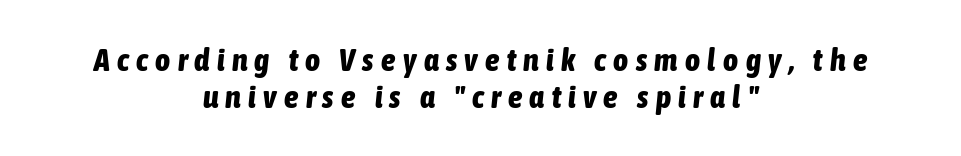
The specimen omits any rule beneath the text block's lines. The rendering inserts visible extra space after every character. You could not count columns in this text — the font is proportionally spaced. These lines are centered, leaving both edges ragged. Caption: bold face, heavy strokes.
